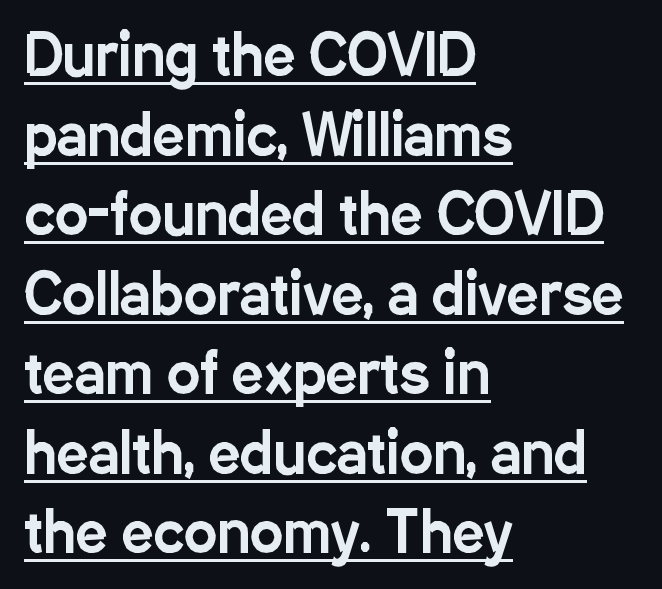
{"serif": "no", "italic": "no", "width": "condensed", "stroke_contrast": "low", "x_height": "medium", "monospaced": "no", "underline": "yes", "align": "left", "line_spacing": "normal", "line_spacing_ratio": 1.42, "letter_spacing": "normal", "letter_spacing_em": 0.0, "glyph_px": 56}
